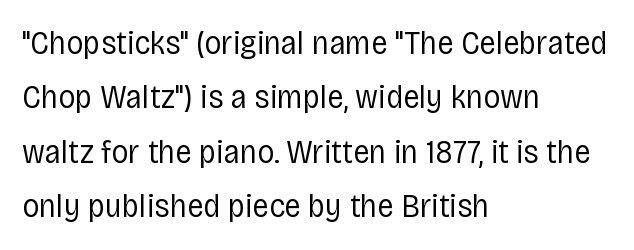
{"serif": "no", "italic": "no", "bold": "no", "weight": "regular", "width": "condensed", "stroke_contrast": "low", "x_height": "large", "monospaced": "no", "underline": "no", "align": "left", "line_spacing": "normal", "line_spacing_ratio": 1.6, "letter_spacing": "normal", "letter_spacing_em": 0.0, "glyph_px": 34}
